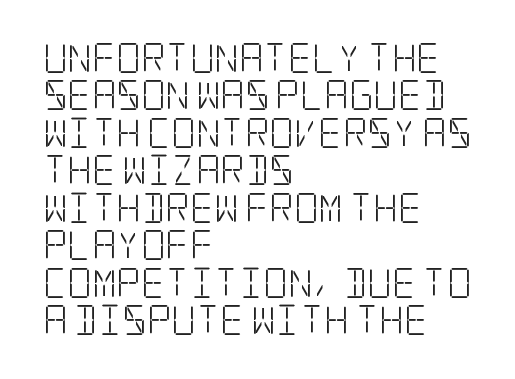
Q: Is the text bold? A: No.
Q: Is the text italic (slanted)? A: No, it is upright.
Q: Is the typeface a serif or a sans-serif typeface? A: Serif.
Q: Is the text underlined? A: No.
Q: How is the paragraph aligned? A: Left-aligned.
Q: Is the spacing between letters normal or unusually wide? A: Normal.
Q: Is the spacing between lines tight, normal or loose? A: Normal.
Q: Width (condensed, normal, or wide)? A: Condensed.
Q: Stroke contrast? A: Low.
Q: x-height? A: Large.
